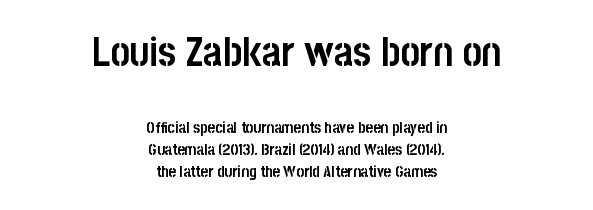
The image shows 41 px semibold, condensed sans-serif type, upright; set centered, normal line spacing (1.39x), normal letter spacing, not underlined; the first (top) block is 2.56x larger; low stroke contrast and a large x-height.
